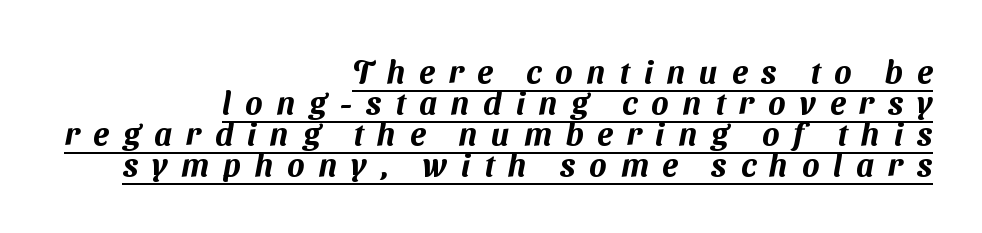
The image shows 32 px sans-serif type; set right-aligned, tight line spacing (0.97x), unusually wide letter spacing (+0.44 em), underlined; medium stroke contrast and a medium x-height.
